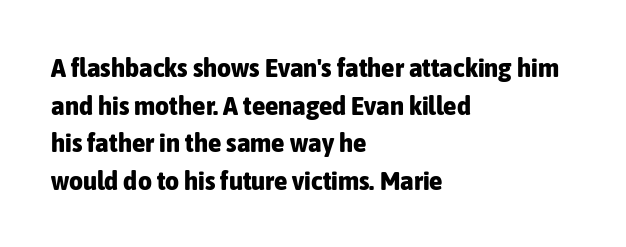
Its strokes are broad and dark, the hallmark of bold type. The letterforms sit shoulder to shoulder at normal distance. Horizontal alignment here is leftward, the default for most running prose. Each new line begins a customary step beneath the previous one. Has an underline been added? It has not. Characters remain perfectly vertical along every line.
